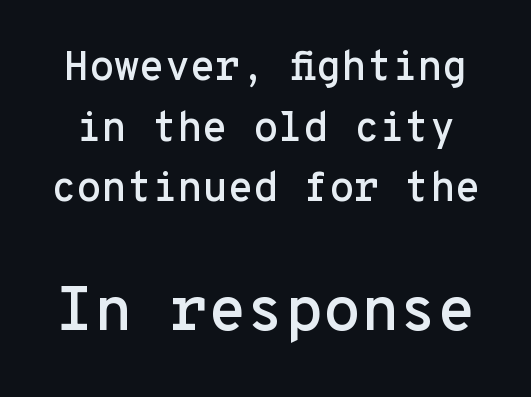
The font family rendered here belongs to the sans-serif group. The letters in the lower block stand taller than those in the block above. Only glyphs here, with clear space below each row. The lines sit at an ordinary, default distance from one another.
